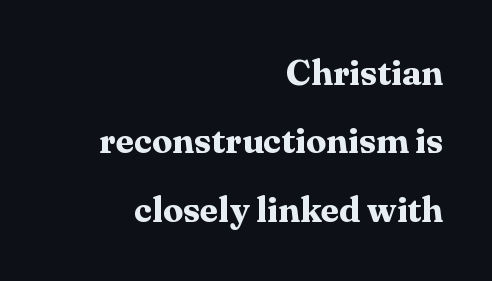
The image shows 36 px bold serif type, upright; set right-aligned, loose line spacing (1.9x), normal letter spacing, not underlined; medium stroke contrast and a medium x-height.
